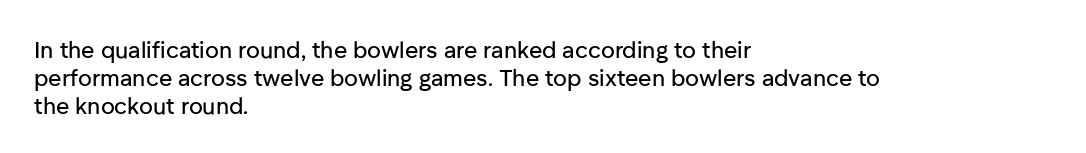
{"italic": "no", "underline": "no", "align": "left", "line_spacing_ratio": 1.21, "letter_spacing": "normal", "letter_spacing_em": 0.0, "glyph_px": 23}
